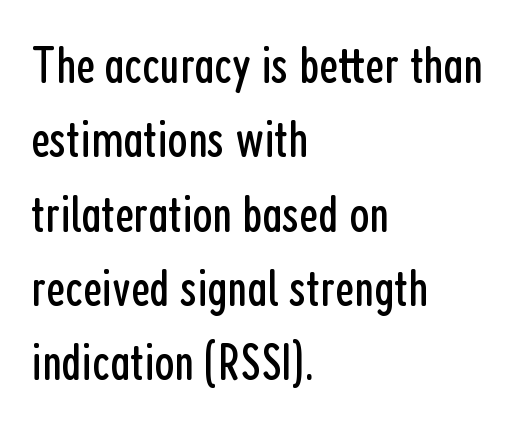
The image shows 52 px regular-weight, condensed sans-serif type, upright; set left-aligned, normal line spacing (1.43x), normal letter spacing, not underlined; low stroke contrast and a medium x-height.
